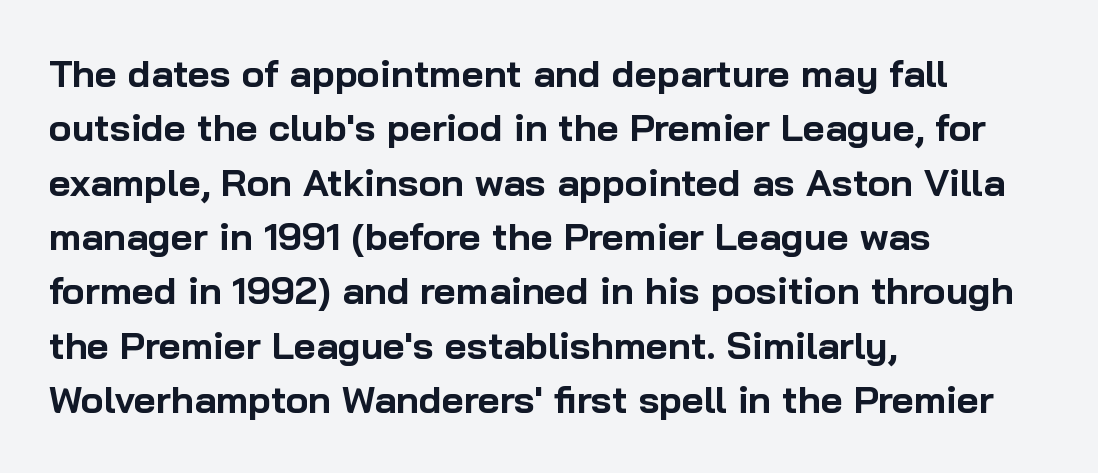
{"serif": "no", "italic": "no", "bold": "yes", "weight": "bold", "width": "normal", "stroke_contrast": "low", "x_height": "medium", "monospaced": "no", "underline": "no", "align": "left", "line_spacing": "normal", "line_spacing_ratio": 1.43, "letter_spacing": "normal", "letter_spacing_em": 0.0, "glyph_px": 38}
